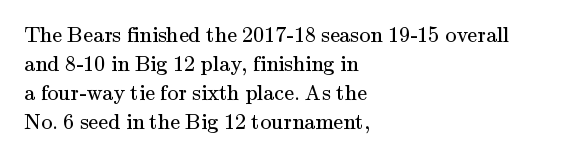
The image shows 22 px text type, upright; set left-aligned, normal line spacing (1.32x), normal letter spacing, not underlined.
